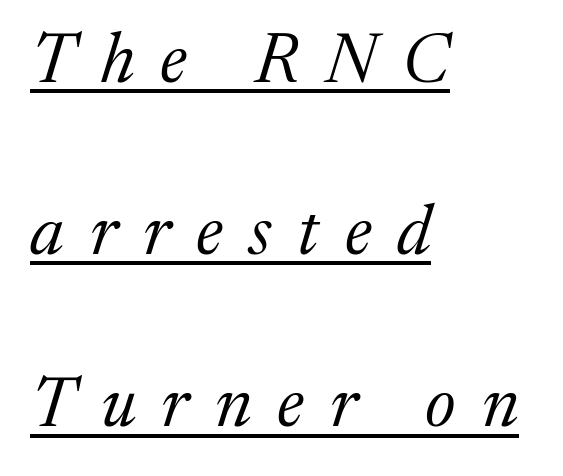
The image shows 70 px regular-weight serif type, italic (leaning right); set left-aligned, loose line spacing (2.46x), unusually wide letter spacing (+0.37 em), underlined; medium stroke contrast and a medium x-height.
